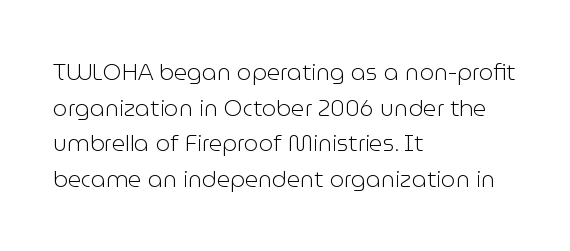
Baseline-to-baseline distance is the conventional proportion of letter height. The passage is arranged the way most books set body copy — flush left. The glyphs are unaccompanied by any horizontal stroke below them. The gaps between neighbouring characters are ordinary and unremarkable.
